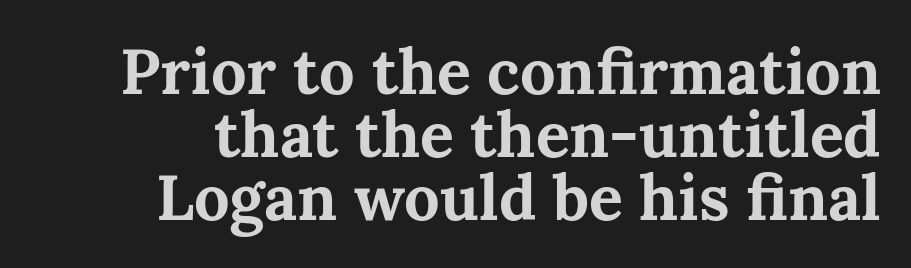
The image shows 63 px bold serif type, upright; set tight line spacing (1.0x), normal letter spacing, not underlined; medium stroke contrast and a medium x-height.
